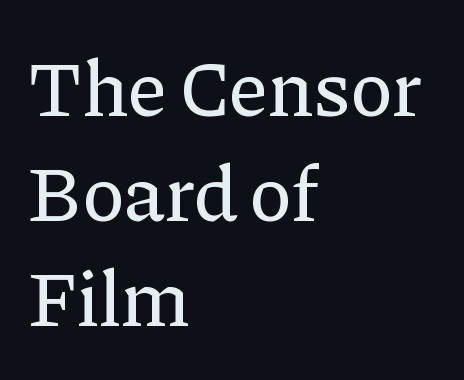
Is this a sans? No — the strokes have serifs. Compared with typical paragraphs, the rows here are spaced about the same. There is no visible air inserted between adjacent glyphs. The area under the type is left untouched.
